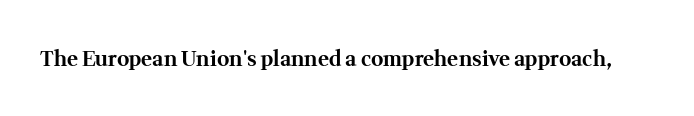
{"italic": "no", "bold": "yes", "underline": "no", "letter_spacing": "normal", "letter_spacing_em": 0.0, "glyph_px": 21}
